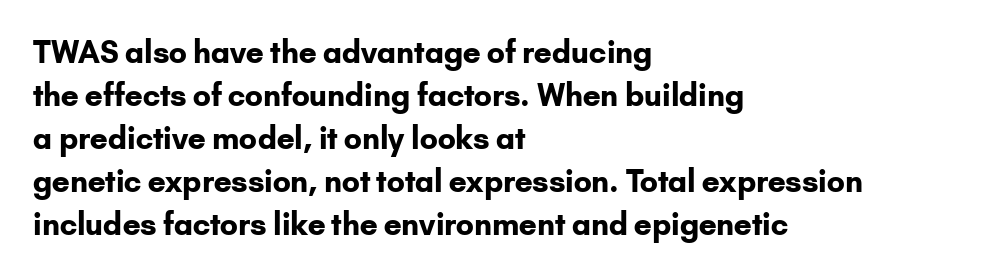
Students, observe: this is what conventionally led text looks like. Plain, unruled lines of type. Which margin do the lines hug? The left one — the right edge is uneven. Ordinary non-slanted type is in use.
